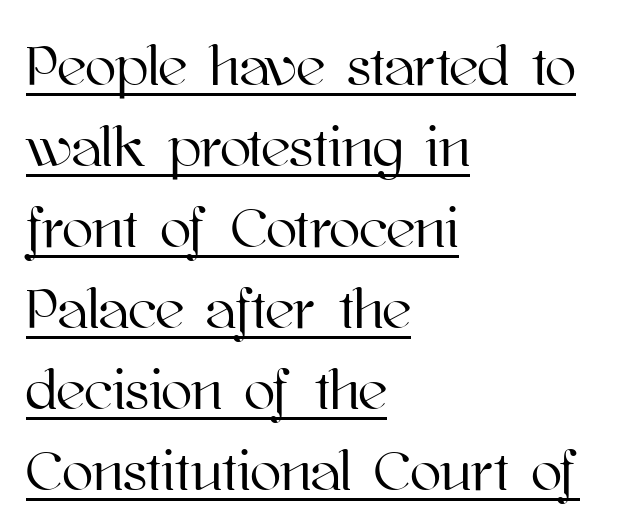
The image shows 57 px text type, upright; set left-aligned, normal line spacing (1.42x), normal letter spacing, underlined; high stroke contrast and a medium x-height.
